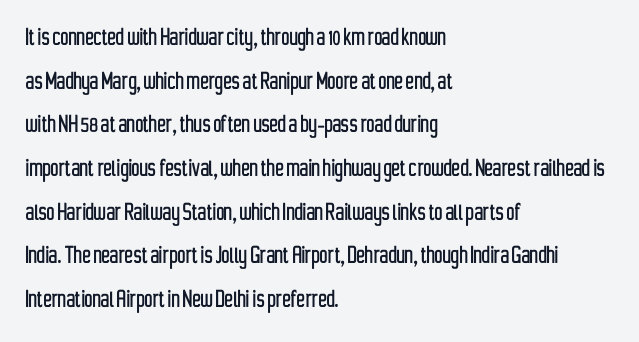
The lettering stays uniformly vertical, giving the passage a roman look. Horizontal bands of white between lines are of average thickness. The text block is weighted toward the left margin, trailing off unevenly rightward. Plain, unruled lines of type. Character widths vary here, with narrow letters taking less room than wide ones. Letterform terminals end flat and unadorned throughout the passage.
